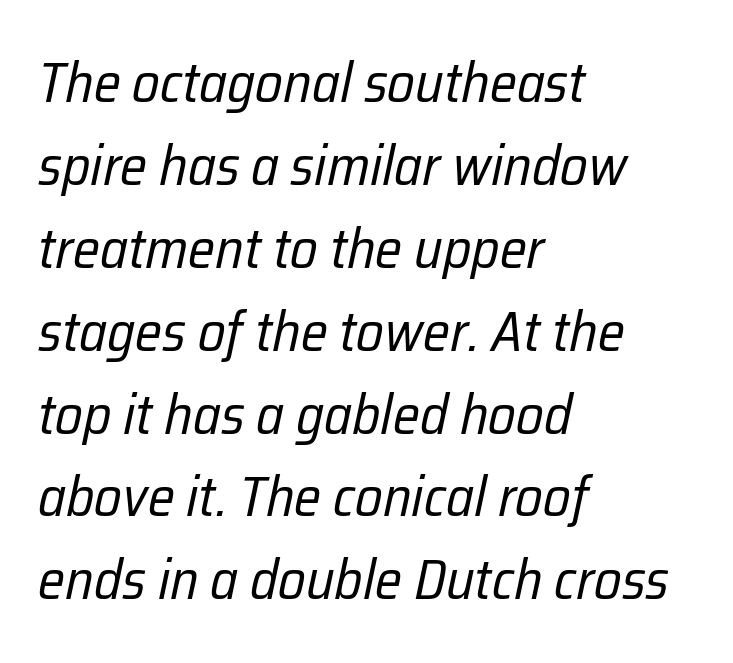
Q: Is the text bold? A: No.
Q: Is the text italic (slanted)? A: Yes, it leans right by about 12 degrees.
Q: Is the text underlined? A: No.
Q: How is the paragraph aligned? A: Left-aligned.
Q: Is the spacing between letters normal or unusually wide? A: Normal.
Q: Is the spacing between lines tight, normal or loose? A: Normal.
Q: Width (condensed, normal, or wide)? A: Condensed.
Q: Stroke contrast? A: Low.
Q: x-height? A: Medium.
Q: Monospaced? A: No.
